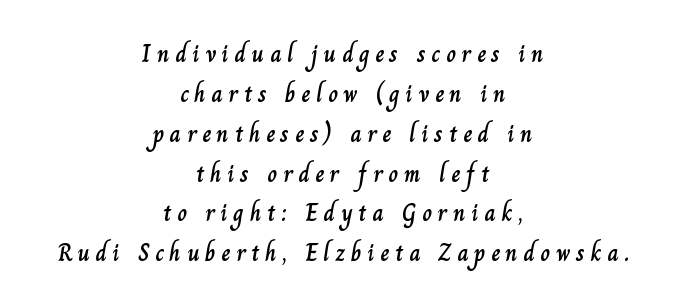
Compared with typical body copy, the letter spacing here is much looser. The designer left line spacing at the default. Is the block centered? Yes — each line is placed symmetrically about the middle.
